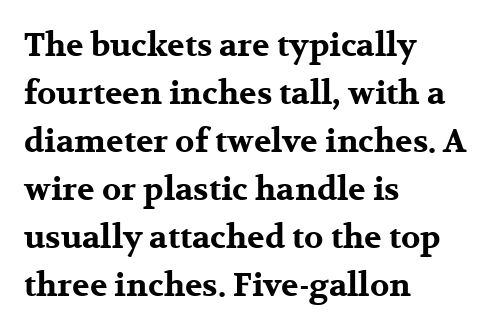
Q: Is the text bold? A: Yes.
Q: Is the text italic (slanted)? A: No, it is upright.
Q: Is the typeface a serif or a sans-serif typeface? A: Serif.
Q: Is the text underlined? A: No.
Q: How is the paragraph aligned? A: Left-aligned.
Q: Is the spacing between letters normal or unusually wide? A: Normal.
Q: Is the spacing between lines tight, normal or loose? A: Normal.
Q: Width (condensed, normal, or wide)? A: Wide.
Q: Stroke contrast? A: Medium.
Q: x-height? A: Medium.
Q: Monospaced? A: No.
